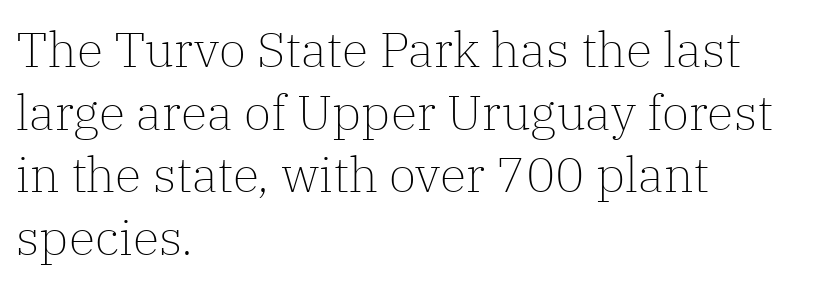
{"serif": "yes", "italic": "no", "bold": "no", "weight": "light", "width": "normal", "stroke_contrast": "low", "x_height": "medium", "monospaced": "no", "underline": "no", "align": "left", "line_spacing": "normal", "line_spacing_ratio": 1.28, "letter_spacing": "normal", "letter_spacing_em": 0.0, "glyph_px": 49}
